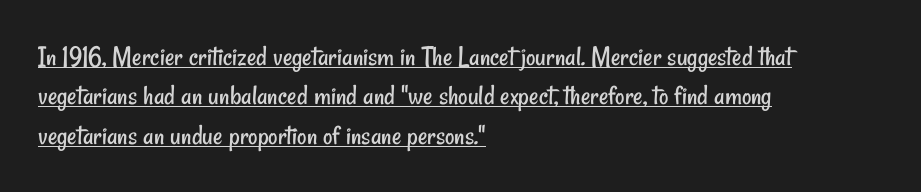
Typeset ragged right — the left edge is the straight one. Compared with typical paragraphs, the rows here are spaced about the same. Tracking value appears to be zero — textbook default spacing. Unlike a traditional serif, this face leaves its strokes unadorned. Looks like regular typesetting: each glyph gets only the width it needs. A quiet, ordinary-to-light weight characterises the typeface.
